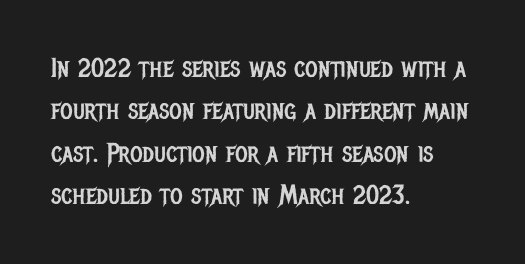
Q: Is the text bold? A: No.
Q: Is the text italic (slanted)? A: No, it is upright.
Q: Is the text underlined? A: No.
Q: How is the paragraph aligned? A: Left-aligned.
Q: Is the spacing between letters normal or unusually wide? A: Normal.
Q: Is the spacing between lines tight, normal or loose? A: Normal.
